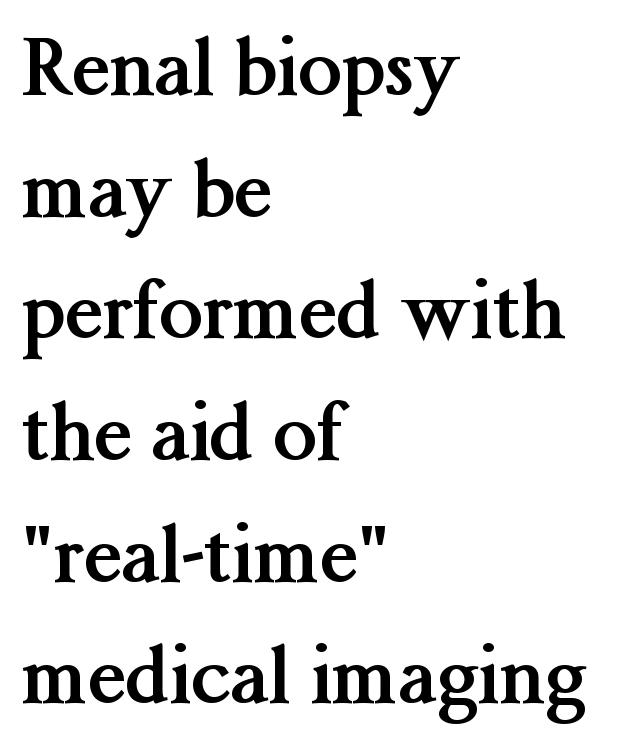
These words are printed bold, with thick strokes throughout. Notice how descenders clear the ascenders below comfortably — that's standard leading. Caption: multi-line text, flush left, ragged right. The face used here is proportionally spaced, like ordinary book or web type.
